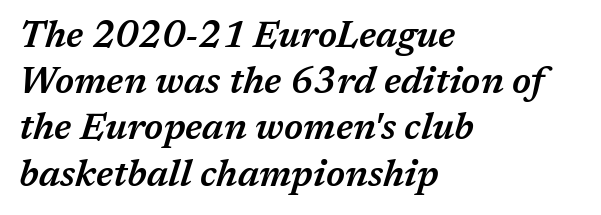
{"italic": "yes", "lean": "right", "slant_degrees": 17, "bold": "semi", "weight": "semibold", "width": "normal", "stroke_contrast": "medium", "x_height": "medium", "monospaced": "no", "underline": "no", "align": "left", "line_spacing": "normal", "line_spacing_ratio": 1.25, "letter_spacing": "normal", "letter_spacing_em": 0.0, "glyph_px": 37}
